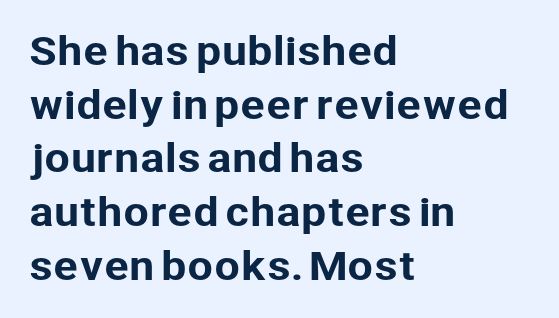
{"serif": "no", "italic": "no", "width": "normal", "stroke_contrast": "low", "x_height": "medium", "monospaced": "no", "underline": "no", "align": "left", "line_spacing": "normal", "line_spacing_ratio": 1.45, "letter_spacing": "normal", "letter_spacing_em": 0.0, "glyph_px": 37}
